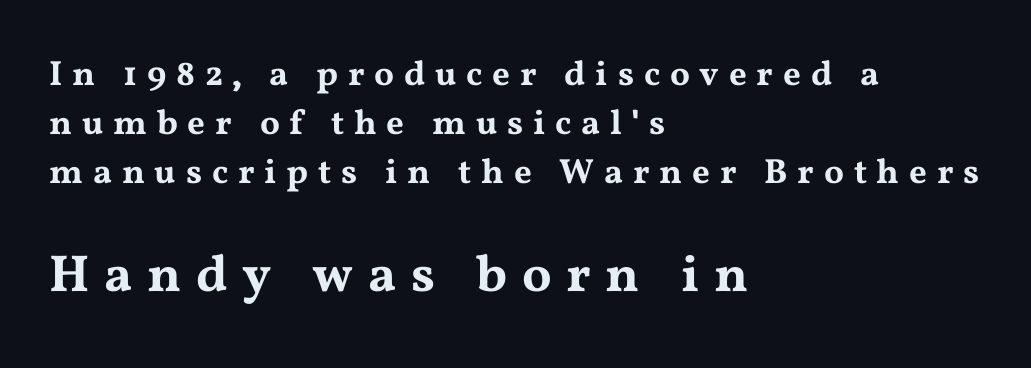
This layout puts the modest block above and the oversized block below. The face used here is rendered with a markedly widened letterfit. Note the varied advance widths — an 'i' is clearly narrower than an 'm'. Leading: standard. Italic: no, the glyphs are upright roman. Yep, those are serifs on the letters.
